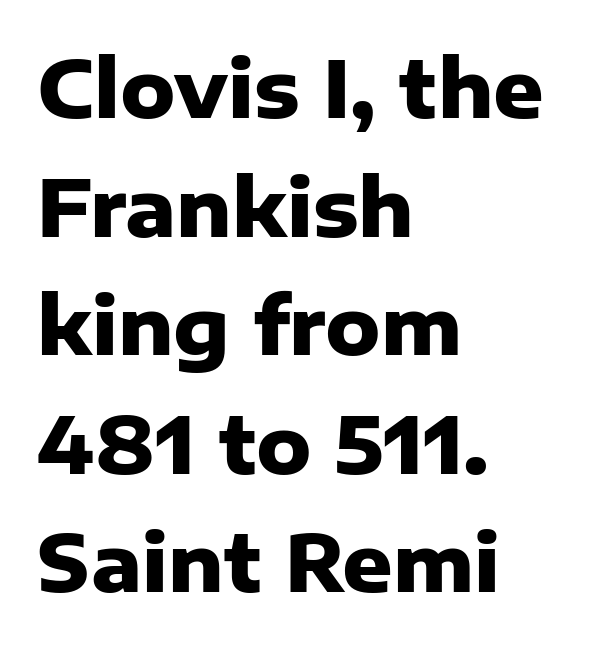
The face used here has the dense, thick strokes of a bold. The passage shown is not underscored anywhere. The designer left line spacing at the default. The type family on display is of the sans-serif kind. The rendering uses natural spacing where letterforms have individual widths.
